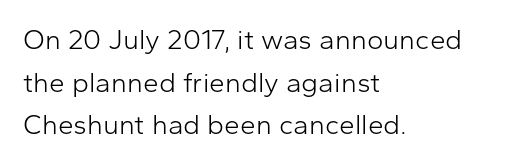
The image shows 28 px light sans-serif type, upright; set left-aligned, normal line spacing (1.52x), normal letter spacing, not underlined; low stroke contrast and a medium x-height.
